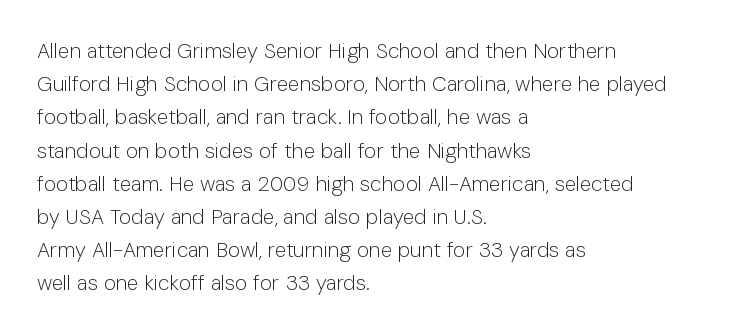
The image shows 21 px text type, upright; set left-aligned, normal line spacing (1.58x), normal letter spacing, not underlined.
